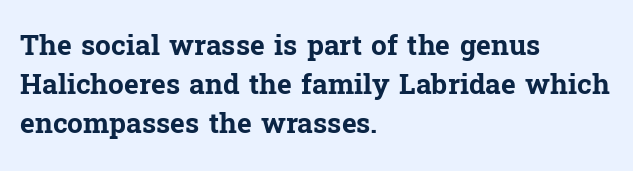
A student would call this left alignment; a typographer would say flush left, rag right. How would I describe the line gaps? Plain and ordinary. Proportional: the letters do not fall into vertical columns. The glyphs are unaccompanied by any horizontal stroke below them.
